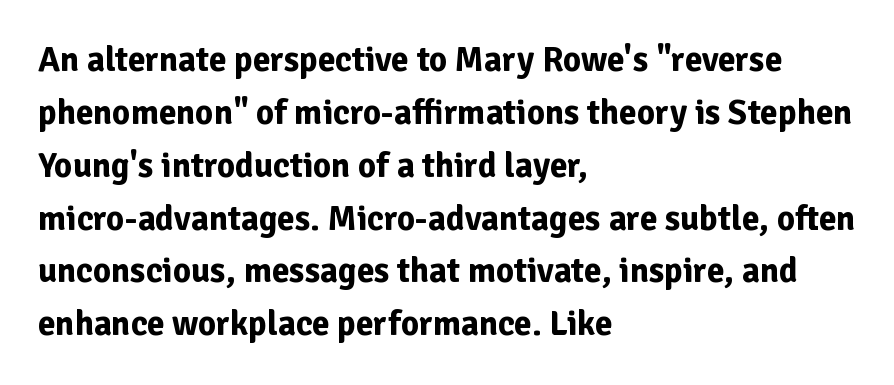
The image shows 35 px bold sans-serif type, upright; set left-aligned, normal line spacing (1.51x), normal letter spacing, not underlined; low stroke contrast and a medium x-height.
